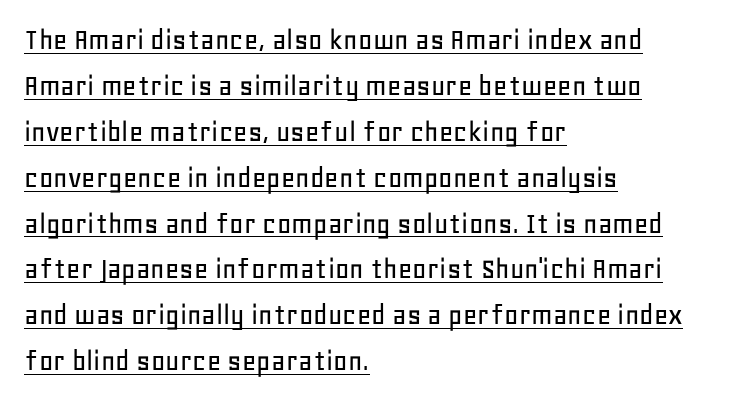
The image shows 31 px sans-serif type, upright; set left-aligned, normal line spacing (1.48x), normal letter spacing, underlined; low stroke contrast and a large x-height.
